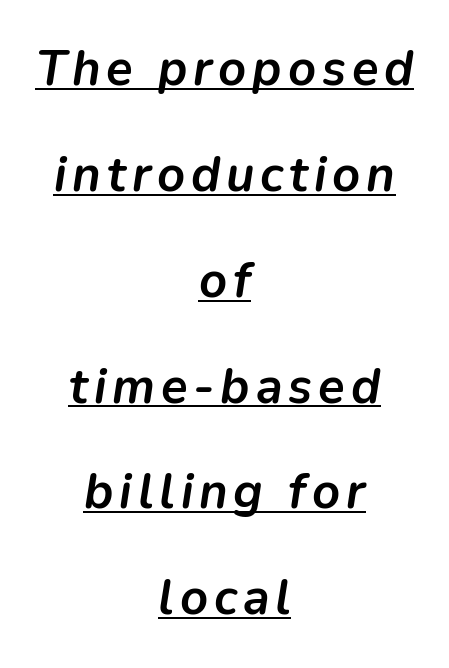
Summary of vertical rhythm: relaxed, with wide interline spacing. Descenders here cross a horizontal rule under the line. The passage is arranged like a title page — every line centered. Would a proofreader flag this as italicized? Yes. Compared with an ordinary text face, these strokes are far heavier — a full bold. You could not count columns in this text — the font is proportionally spaced.
